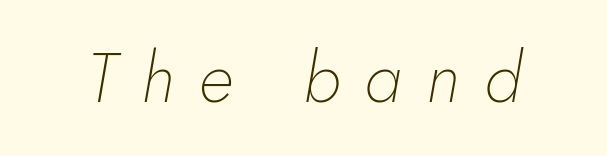
{"italic": "yes", "lean": "right", "slant_degrees": 10, "bold": "no", "weight": "thin", "width": "normal", "stroke_contrast": "low", "x_height": "small", "monospaced": "no", "underline": "no", "letter_spacing": "wide", "letter_spacing_em": 0.35, "glyph_px": 70}
